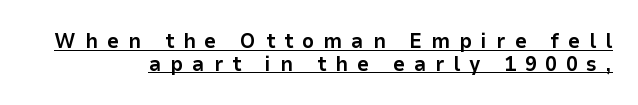
Q: Is the text bold? A: Yes.
Q: Is the text italic (slanted)? A: No, it is upright.
Q: Is the text underlined? A: Yes.
Q: How is the paragraph aligned? A: Right-aligned.
Q: Is the spacing between letters normal or unusually wide? A: Unusually wide.
Q: Is the spacing between lines tight, normal or loose? A: Tight.
